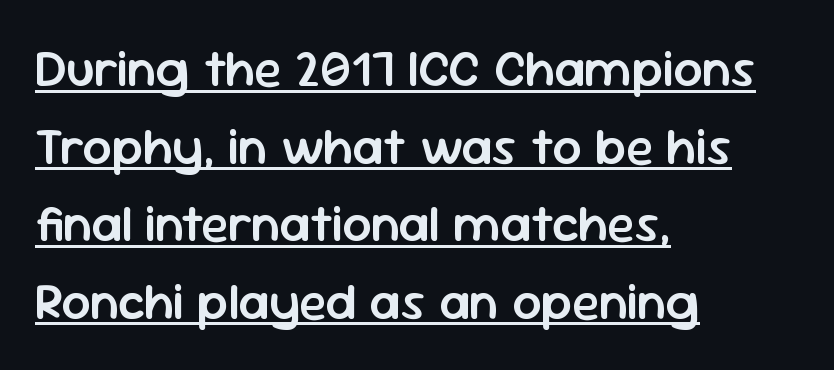
{"serif": "no", "italic": "no", "bold": "semi", "weight": "semibold", "width": "normal", "stroke_contrast": "low", "x_height": "medium", "monospaced": "no", "underline": "yes", "align": "left", "line_spacing": "normal", "line_spacing_ratio": 1.52, "letter_spacing": "normal", "letter_spacing_em": 0.0, "glyph_px": 51}
